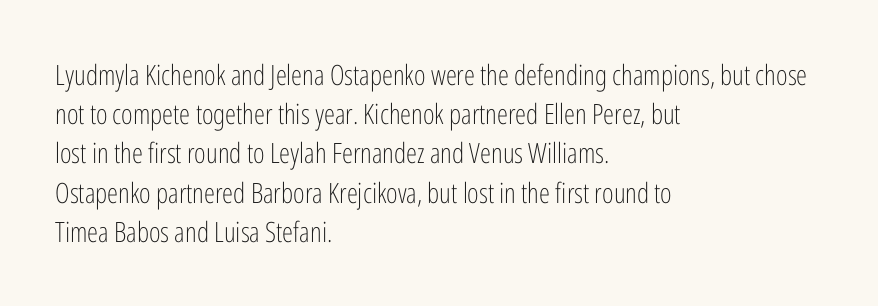
Nobody drew a line under any word here. You could not count columns in this text — the font is proportionally spaced. You can tell it's not italic because the verticals are truly vertical. The compositor pushed each line to the left boundary.
